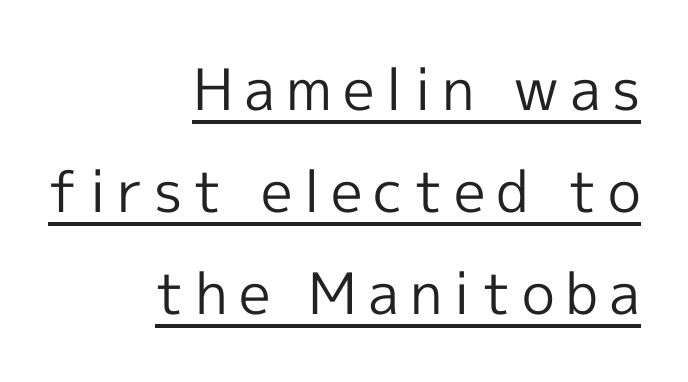
{"serif": "no", "italic": "no", "bold": "no", "weight": "regular", "width": "normal", "x_height": "medium", "monospaced": "no", "underline": "yes", "align": "right", "line_spacing_ratio": 1.79, "glyph_px": 57}
